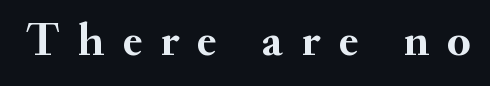
The image shows 47 px semibold serif type, upright; set unusually wide letter spacing (+0.39 em), not underlined; medium stroke contrast and a small x-height.
